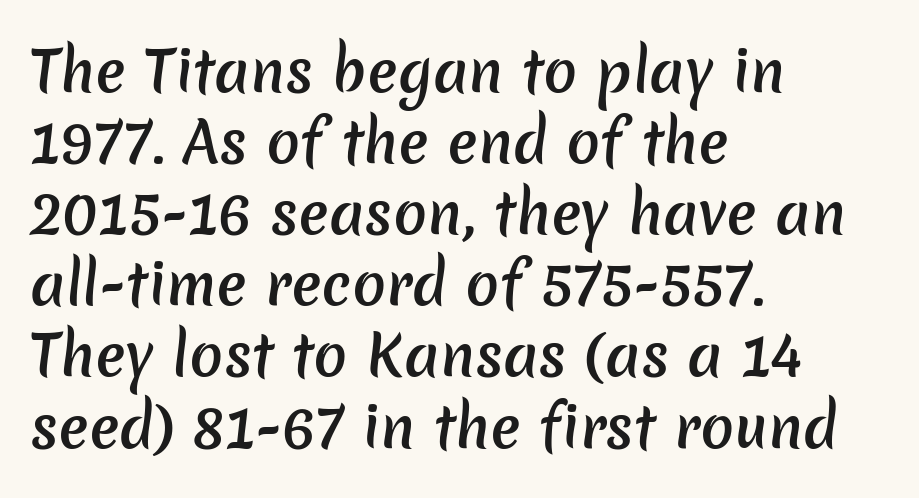
{"serif": "no", "bold": "semi", "weight": "semibold", "width": "normal", "stroke_contrast": "low", "x_height": "medium", "monospaced": "no", "underline": "no", "align": "left", "line_spacing": "normal", "line_spacing_ratio": 1.27, "letter_spacing": "normal", "letter_spacing_em": 0.0, "glyph_px": 56}
